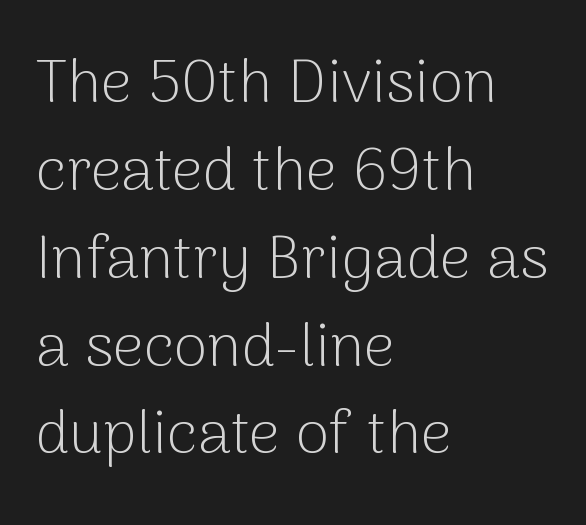
Q: Is the text bold? A: No.
Q: Is the text italic (slanted)? A: No, it is upright.
Q: Is the typeface a serif or a sans-serif typeface? A: Sans-serif.
Q: Is the text underlined? A: No.
Q: How is the paragraph aligned? A: Left-aligned.
Q: Is the spacing between letters normal or unusually wide? A: Normal.
Q: Is the spacing between lines tight, normal or loose? A: Normal.
Q: Width (condensed, normal, or wide)? A: Normal.
Q: Stroke contrast? A: Low.
Q: x-height? A: Medium.
Q: Monospaced? A: No.
